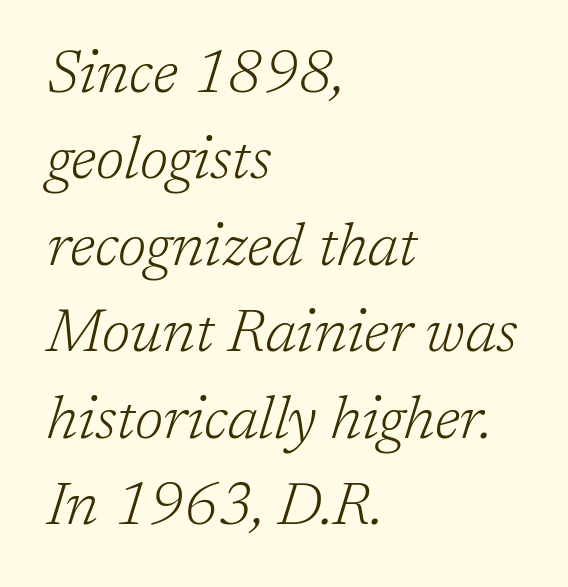
The image shows 60 px light serif type, italic (leaning right); set left-aligned, normal line spacing (1.44x), normal letter spacing, not underlined; low stroke contrast and a medium x-height.
